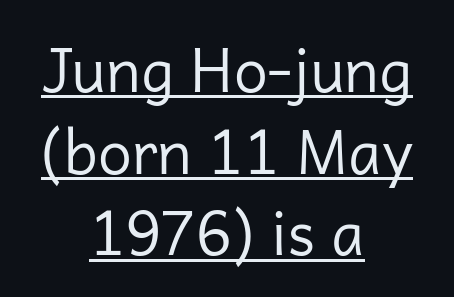
Varying glyph widths throughout — classic text-font behaviour. In terms of letterform style, serifs are entirely absent. These lines are centered, leaving both edges ragged. The passage shown has conventional tracking throughout.
